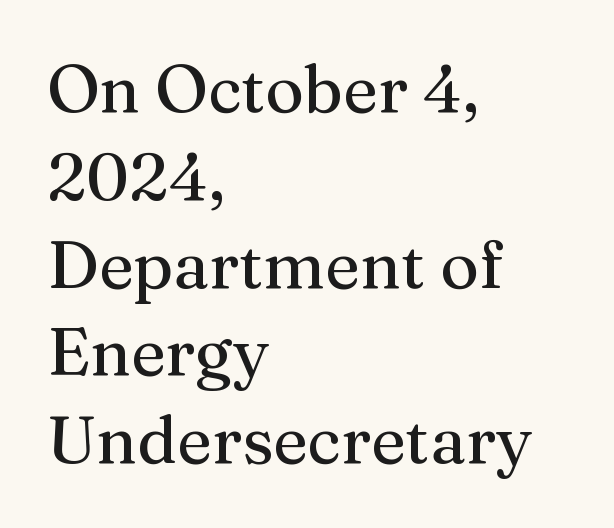
{"serif": "yes", "italic": "no", "width": "normal", "stroke_contrast": "medium", "x_height": "medium", "monospaced": "no", "underline": "no", "align": "left", "line_spacing": "normal", "line_spacing_ratio": 1.33, "letter_spacing": "normal", "letter_spacing_em": 0.0, "glyph_px": 66}
